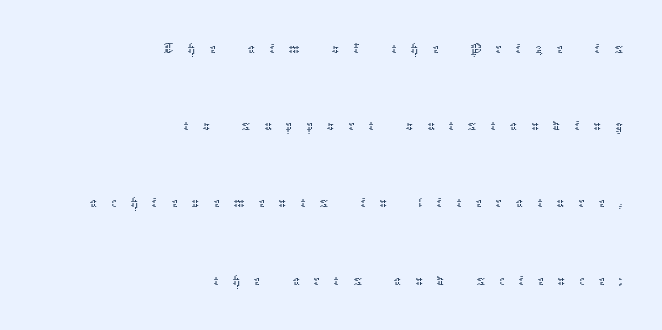
Q: Is the text bold? A: No.
Q: Is the text italic (slanted)? A: No, it is upright.
Q: Is the text underlined? A: No.
Q: How is the paragraph aligned? A: Right-aligned.
Q: Is the spacing between letters normal or unusually wide? A: Unusually wide.
Q: Is the spacing between lines tight, normal or loose? A: Loose.
Q: Width (condensed, normal, or wide)? A: Normal.
Q: Stroke contrast? A: Low.
Q: x-height? A: Medium.
Q: Monospaced? A: No.
